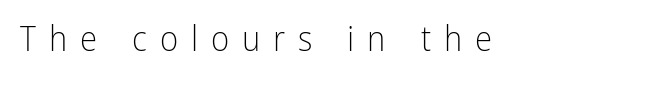
These lines are rendered in a variable-pitch font. Serifs: no, the terminals of the letterforms are clean. Descender tails drop into unmarked territory. No heavy texture on the line: the type isn't bold. The gaps between neighbouring characters are conspicuously large. The letters stand upright; this is a roman face.
